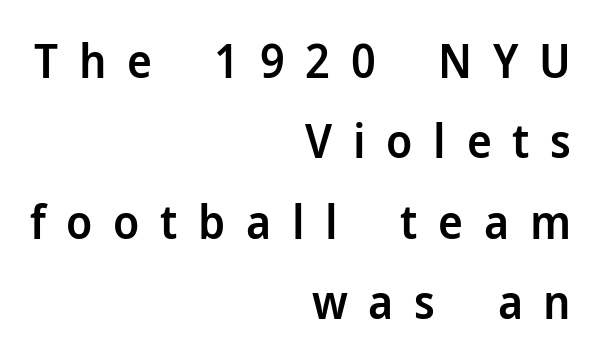
{"serif": "no", "italic": "no", "bold": "semi", "weight": "semibold", "width": "normal", "stroke_contrast": "low", "x_height": "medium", "monospaced": "no", "underline": "no", "align": "right", "line_spacing_ratio": 1.71, "letter_spacing": "wide", "letter_spacing_em": 0.44, "glyph_px": 47}
